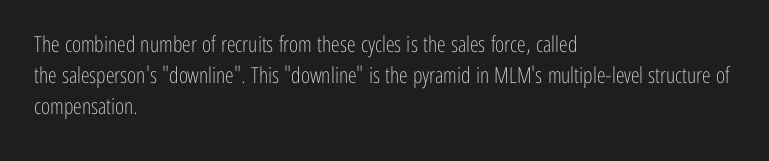
The words here are not underlined. Default kerning and tracking; the words read as compact shapes. The paragraph shown leans on its left margin. Posture: straight, roman, zero tilt. Vertical stems look standard width or narrower in stroke. Vertical spacing — default.
